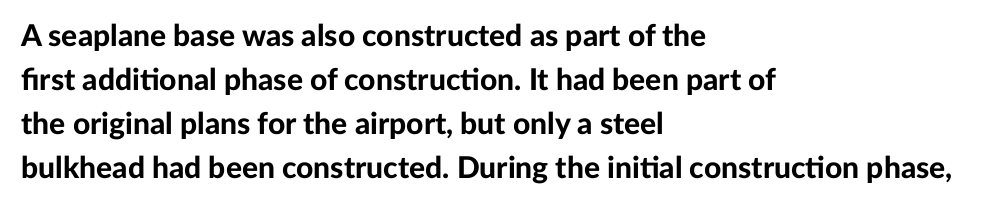
The image shows 30 px bold sans-serif type, upright; set left-aligned, normal line spacing (1.47x), normal letter spacing, not underlined; low stroke contrast and a medium x-height.
